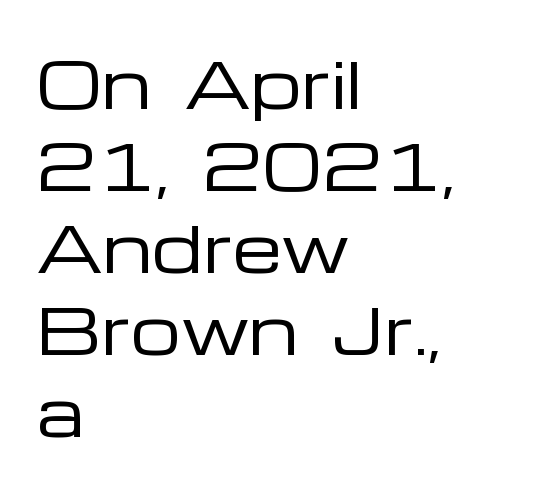
Q: Is the text bold? A: No.
Q: Is the text italic (slanted)? A: No, it is upright.
Q: Is the typeface a serif or a sans-serif typeface? A: Sans-serif.
Q: Is the text underlined? A: No.
Q: How is the paragraph aligned? A: Left-aligned.
Q: Is the spacing between letters normal or unusually wide? A: Normal.
Q: Is the spacing between lines tight, normal or loose? A: Normal.
Q: Width (condensed, normal, or wide)? A: Wide.
Q: Stroke contrast? A: Low.
Q: x-height? A: Medium.
Q: Monospaced? A: No.
